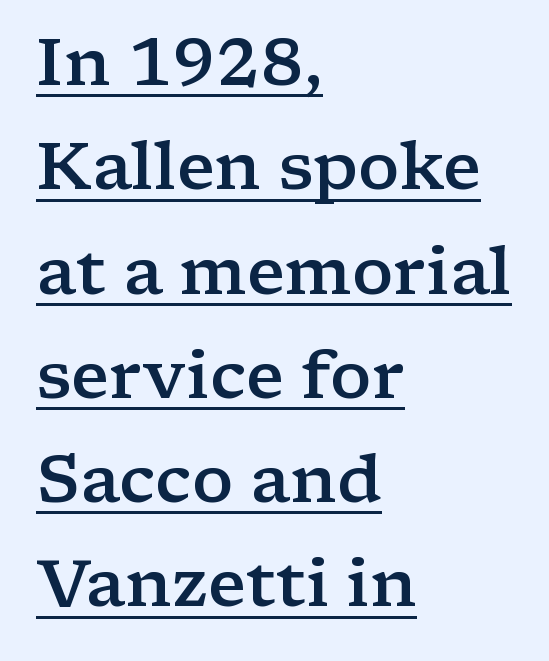
Q: Is the text bold? A: Semi-bold.
Q: Is the text italic (slanted)? A: No, it is upright.
Q: Is the typeface a serif or a sans-serif typeface? A: Serif.
Q: Is the text underlined? A: Yes.
Q: How is the paragraph aligned? A: Left-aligned.
Q: Is the spacing between letters normal or unusually wide? A: Normal.
Q: Is the spacing between lines tight, normal or loose? A: Normal.
Q: Width (condensed, normal, or wide)? A: Wide.
Q: Stroke contrast? A: Low.
Q: x-height? A: Medium.
Q: Monospaced? A: No.
